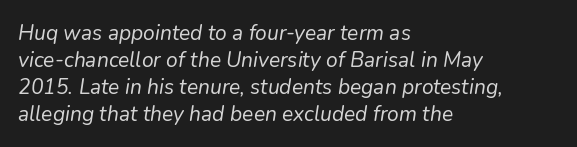
The image shows 21 px text type, italic (leaning right); set left-aligned, normal line spacing (1.28x), normal letter spacing, not underlined.
